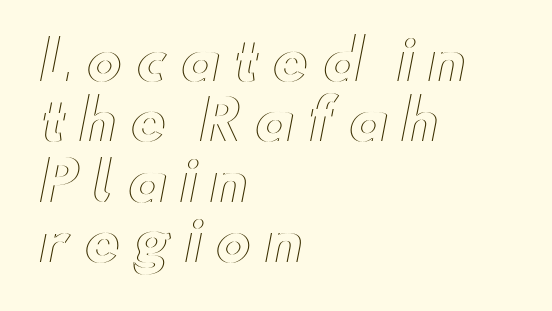
Looks like regular typesetting: each glyph gets only the width it needs. Does extra space separate the letters? Yes, quite a lot of it. Vertical spacing — tight.
